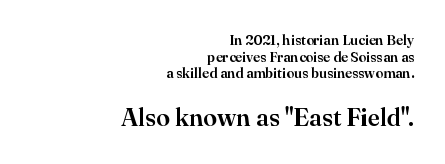
Q: Is the text italic (slanted)? A: No, it is upright.
Q: Is the text underlined? A: No.
Q: How is the paragraph aligned? A: Right-aligned.
Q: Is the spacing between letters normal or unusually wide? A: Normal.
Q: Which block of text is set in a larger size, the first (top) or the second (bottom)? A: The second (bottom) one.
